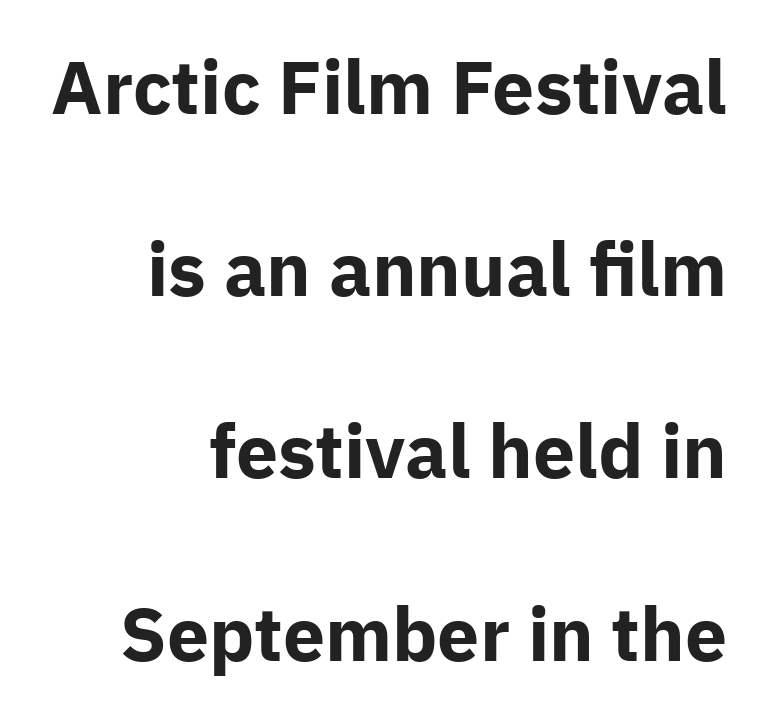
{"serif": "no", "italic": "no", "bold": "yes", "weight": "bold", "width": "normal", "stroke_contrast": "low", "x_height": "medium", "monospaced": "no", "underline": "no", "align": "right", "line_spacing": "loose", "line_spacing_ratio": 2.43, "letter_spacing": "normal", "letter_spacing_em": 0.0, "glyph_px": 75}
